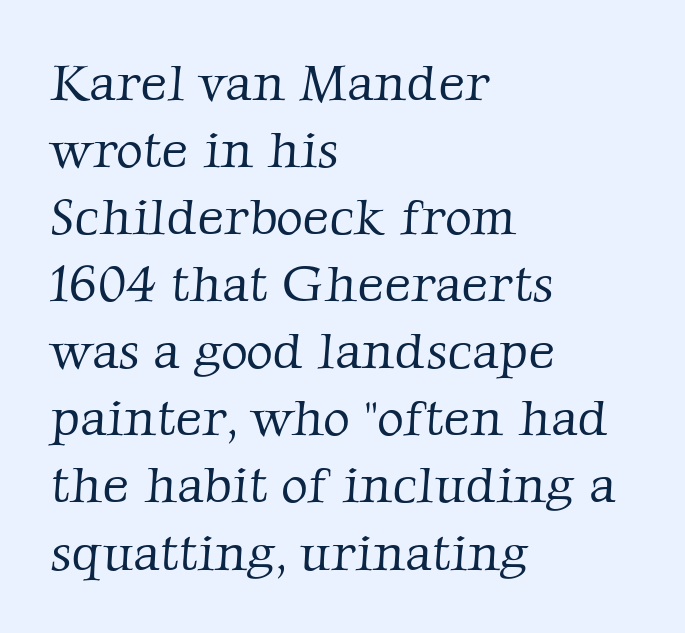
Q: Is the text bold? A: No.
Q: Is the typeface a serif or a sans-serif typeface? A: Serif.
Q: Is the text underlined? A: No.
Q: How is the paragraph aligned? A: Left-aligned.
Q: Is the spacing between letters normal or unusually wide? A: Normal.
Q: Is the spacing between lines tight, normal or loose? A: Normal.
Q: Width (condensed, normal, or wide)? A: Normal.
Q: Stroke contrast? A: Low.
Q: x-height? A: Medium.
Q: Monospaced? A: No.
